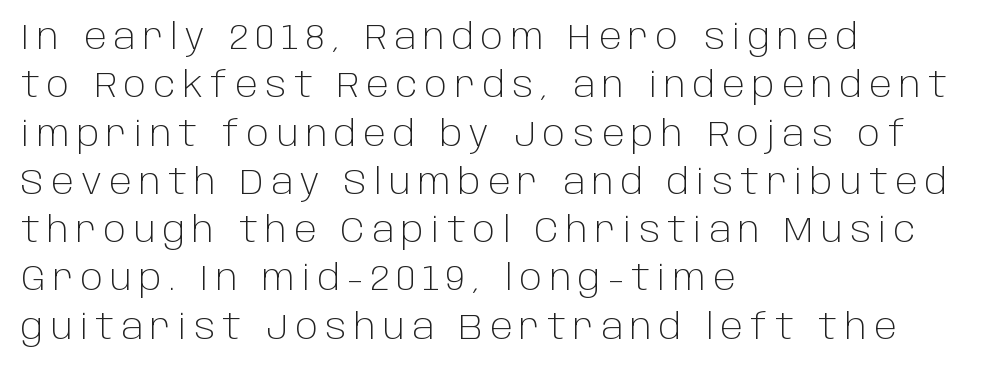
Q: Is the text bold? A: No.
Q: Is the text italic (slanted)? A: No, it is upright.
Q: Is the typeface a serif or a sans-serif typeface? A: Sans-serif.
Q: Is the text underlined? A: No.
Q: How is the paragraph aligned? A: Left-aligned.
Q: Is the spacing between letters normal or unusually wide? A: Unusually wide.
Q: Is the spacing between lines tight, normal or loose? A: Normal.
Q: Width (condensed, normal, or wide)? A: Normal.
Q: Stroke contrast? A: Low.
Q: x-height? A: Large.
Q: Monospaced? A: No.
